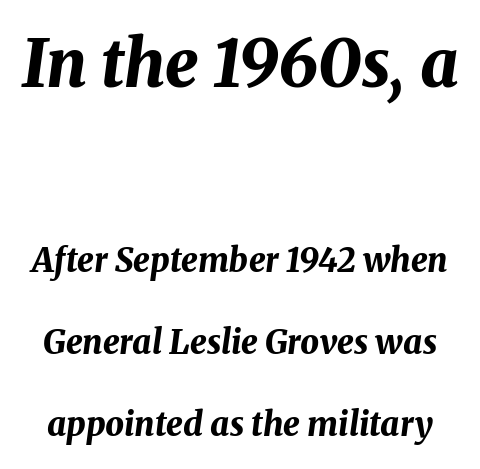
{"italic": "yes", "lean": "right", "slant_degrees": 8, "bold": "yes", "weight": "bold", "width": "normal", "stroke_contrast": "medium", "x_height": "medium", "monospaced": "no", "underline": "no", "line_spacing": "loose", "line_spacing_ratio": 2.49, "letter_spacing": "normal", "letter_spacing_em": 0.0, "larger_block": "first", "size_ratio": 2.0, "glyph_px": 66}
